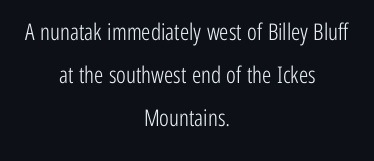
The image shows 23 px text type, upright; set centered, line spacing 1.87x, normal letter spacing, not underlined.
